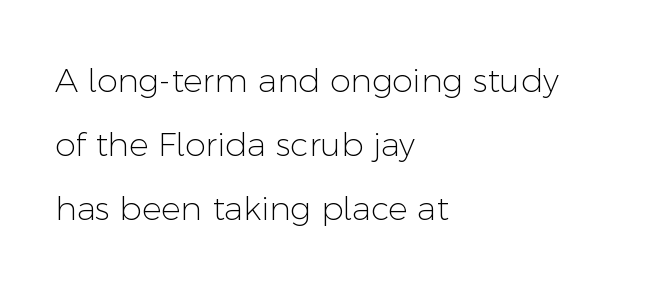
Do the letters lean? They stand straight. Note: no serifs on the glyphs. The lines are spread far apart with generous leading. Note the varied advance widths — an 'i' is clearly narrower than an 'm'. Notice how the passage keeps a crisp vertical edge on the left only.
